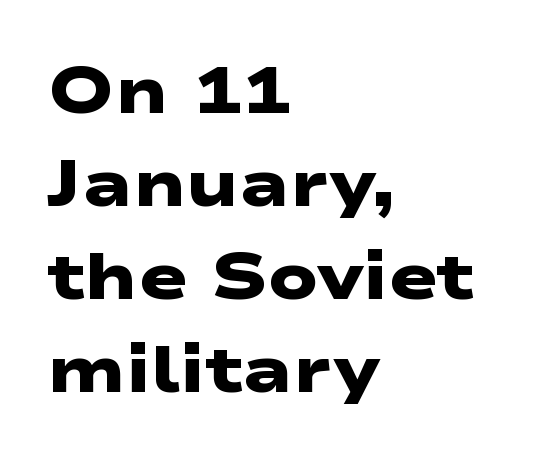
The font family rendered here belongs to the sans-serif group. No extra tracking has been applied to these lines. Regarding leading, the lines here are spaced in the standard way. These lines are rendered in a variable-pitch font. The gap between lines stays unmarked. Heavy, bold letterforms.
